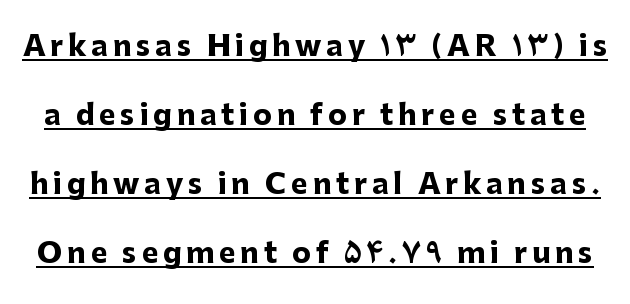
The image shows 28 px heavy sans-serif type, upright; set loose line spacing (2.46x), underlined; low stroke contrast and a medium x-height.
